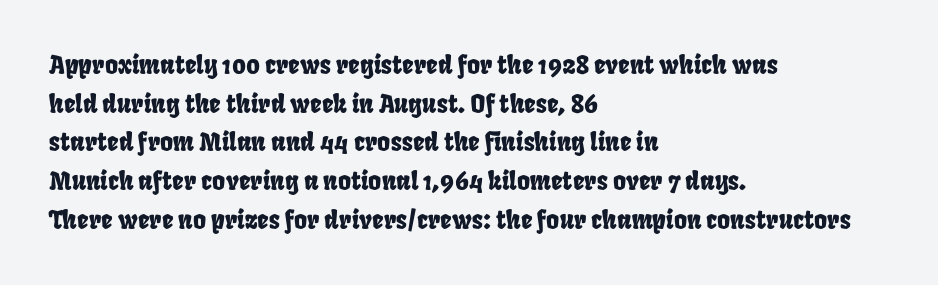
{"underline": "no", "align": "left", "line_spacing": "normal", "line_spacing_ratio": 1.55, "letter_spacing": "normal", "letter_spacing_em": 0.0, "glyph_px": 25}
